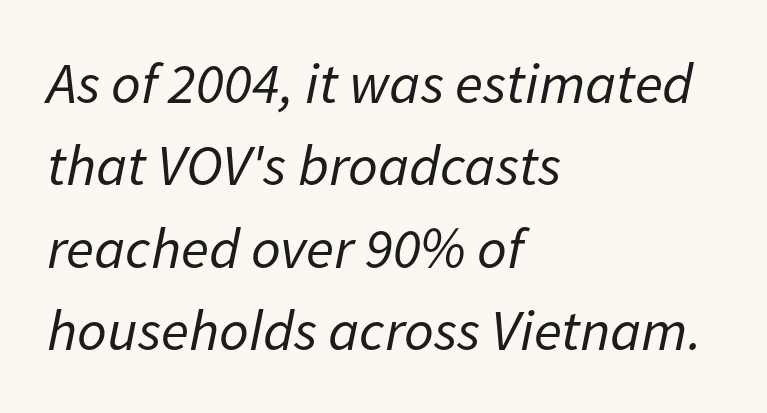
The image shows 58 px regular-weight type, italic (leaning right); set left-aligned, normal line spacing (1.42x), normal letter spacing, not underlined; low stroke contrast and a medium x-height.
